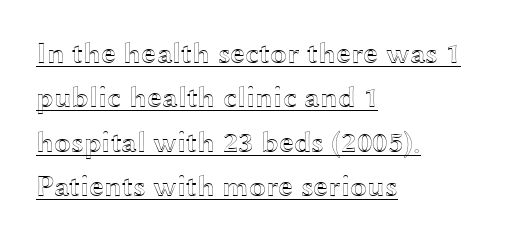
{"italic": "no", "width": "wide", "x_height": "medium", "monospaced": "no", "underline": "yes", "align": "left", "line_spacing": "normal", "line_spacing_ratio": 1.48, "letter_spacing": "normal", "letter_spacing_em": 0.0, "glyph_px": 30}
